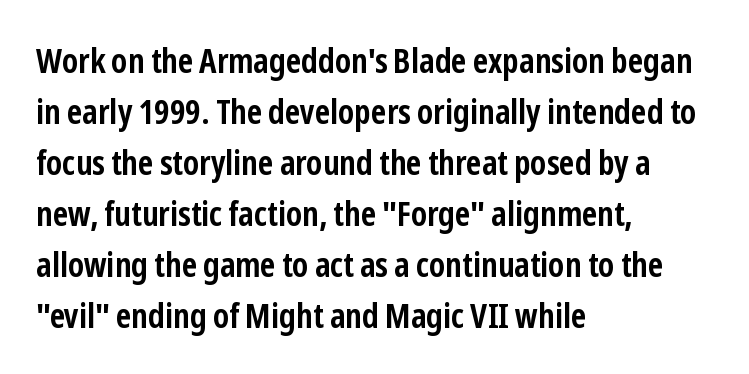
Q: Is the text bold? A: Yes.
Q: Is the text italic (slanted)? A: No, it is upright.
Q: Is the typeface a serif or a sans-serif typeface? A: Sans-serif.
Q: Is the text underlined? A: No.
Q: How is the paragraph aligned? A: Left-aligned.
Q: Is the spacing between letters normal or unusually wide? A: Normal.
Q: Is the spacing between lines tight, normal or loose? A: Normal.
Q: Width (condensed, normal, or wide)? A: Condensed.
Q: Stroke contrast? A: Low.
Q: x-height? A: Medium.
Q: Monospaced? A: No.
